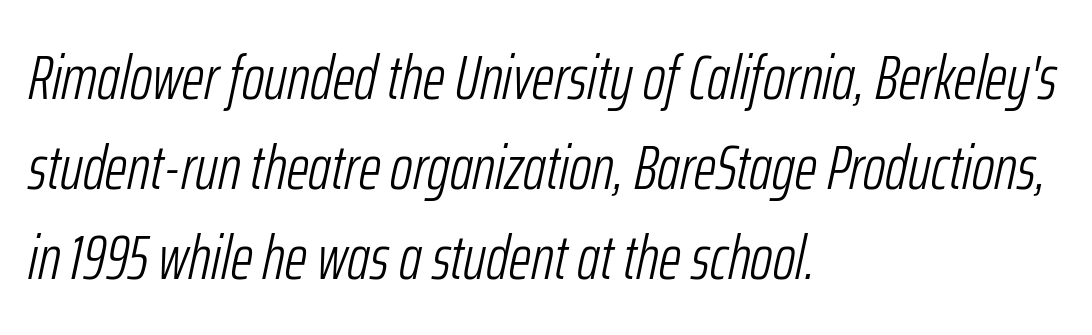
Q: Is the text bold? A: No.
Q: Is the text italic (slanted)? A: Yes, it leans right by about 12 degrees.
Q: Is the text underlined? A: No.
Q: How is the paragraph aligned? A: Left-aligned.
Q: Is the spacing between letters normal or unusually wide? A: Normal.
Q: Is the spacing between lines tight, normal or loose? A: Normal.
Q: Width (condensed, normal, or wide)? A: Condensed.
Q: Stroke contrast? A: Low.
Q: x-height? A: Medium.
Q: Monospaced? A: No.
